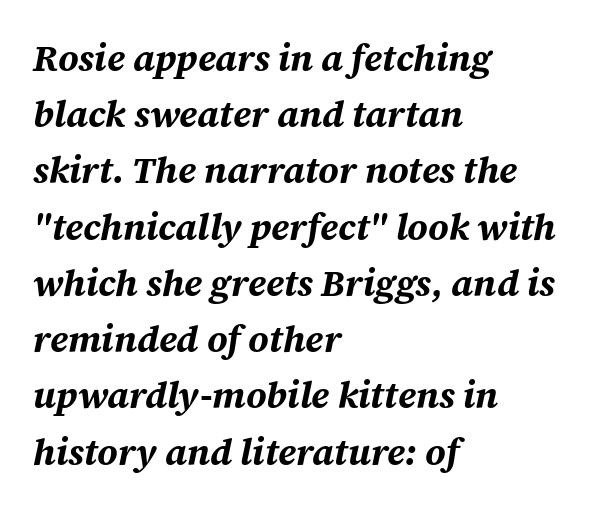
Q: Is the text bold? A: Yes.
Q: Is the text italic (slanted)? A: Yes, it leans right by about 12 degrees.
Q: Is the text underlined? A: No.
Q: How is the paragraph aligned? A: Left-aligned.
Q: Is the spacing between letters normal or unusually wide? A: Normal.
Q: Is the spacing between lines tight, normal or loose? A: Normal.
Q: Width (condensed, normal, or wide)? A: Normal.
Q: Stroke contrast? A: Medium.
Q: x-height? A: Medium.
Q: Monospaced? A: No.
